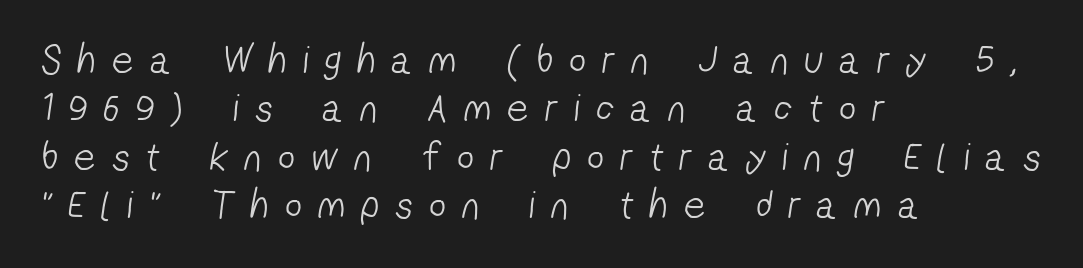
Q: Is the text bold? A: No.
Q: Is the typeface a serif or a sans-serif typeface? A: Sans-serif.
Q: Is the text underlined? A: No.
Q: How is the paragraph aligned? A: Left-aligned.
Q: Is the spacing between letters normal or unusually wide? A: Unusually wide.
Q: Width (condensed, normal, or wide)? A: Condensed.
Q: Stroke contrast? A: Low.
Q: x-height? A: Medium.
Q: Monospaced? A: No.
